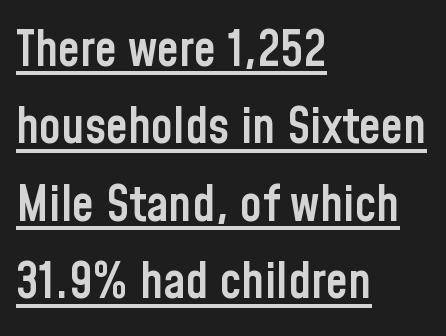
This sample is left-justified, so line endings fall wherever the words run out. A sans-serif font was chosen for this passage. Tracking value appears to be zero — textbook default spacing. Do the characters align in a grid? No, the font is proportional. In terms of leading, this rendering sits right in the middle.
